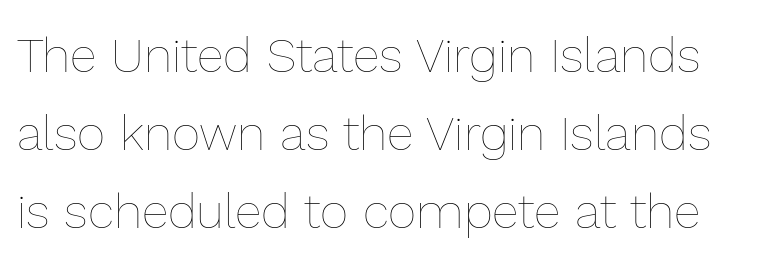
Inter-character spacing is left at the font's built-in metrics. Any mark beneath the type? The region is blank. Honestly, the row spacing looks completely unremarkable. Every character sits straight up, as roman type does. Looks like regular typesetting: each glyph gets only the width it needs.
